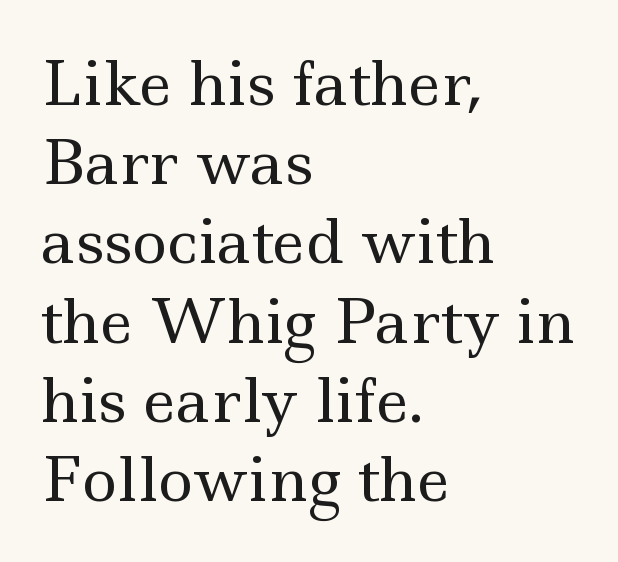
The foot of each line stays bare and open. The specimen reads as upright at a glance. The lines are quadded left. Does the leading feel generous? No, just average. This sample has the flowing, uneven cadence of proportional lettering. Standard letterfit; no display-style spreading of the glyphs.
